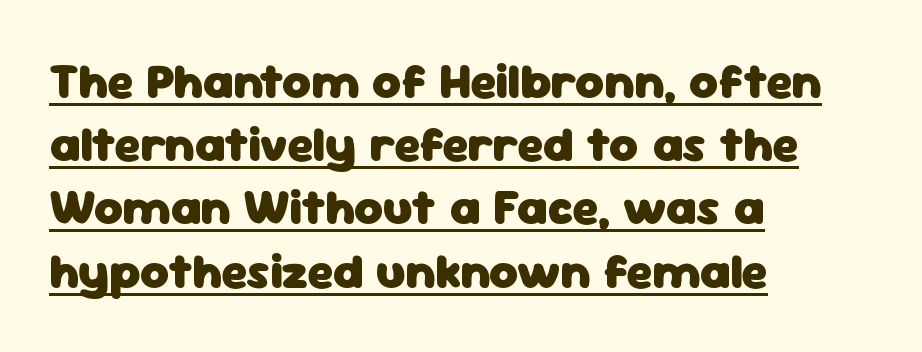
The image shows 49 px heavy sans-serif type, upright; set left-aligned, normal line spacing (1.29x), normal letter spacing, underlined; low stroke contrast and a medium x-height.
